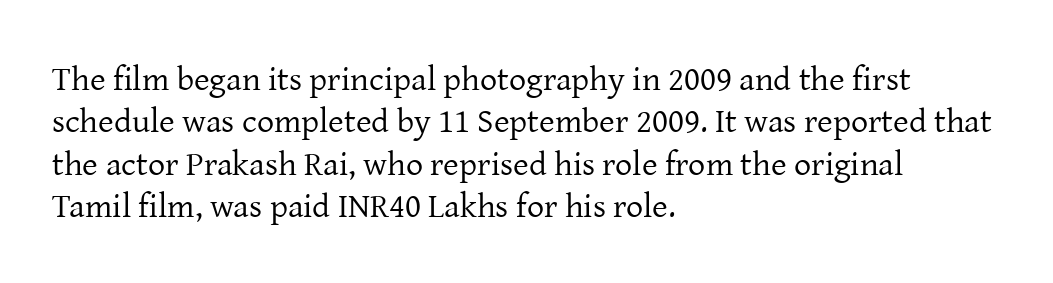
The image shows 34 px regular-weight serif type, upright; set left-aligned, normal line spacing (1.25x), normal letter spacing, not underlined; low stroke contrast and a medium x-height.
